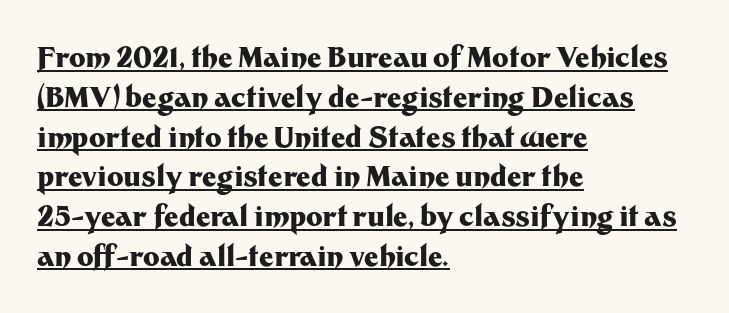
{"serif": "no", "italic": "no", "bold": "yes", "weight": "heavy", "width": "normal", "stroke_contrast": "medium", "x_height": "medium", "monospaced": "no", "underline": "yes", "align": "left", "line_spacing": "normal", "line_spacing_ratio": 1.42, "letter_spacing": "normal", "letter_spacing_em": 0.0, "glyph_px": 28}
